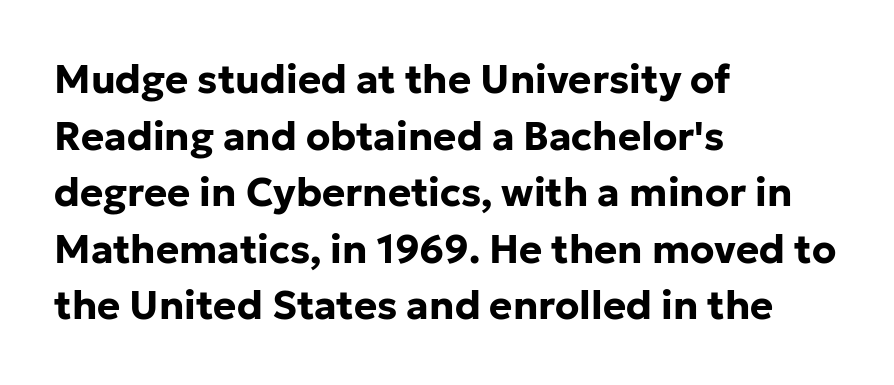
The image shows 39 px bold sans-serif type, upright; set left-aligned, normal line spacing (1.45x), normal letter spacing, not underlined; low stroke contrast and a medium x-height.
